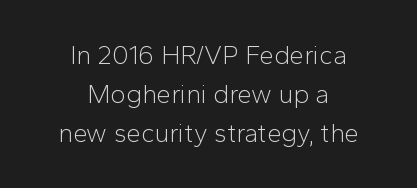
{"italic": "no", "bold": "no", "underline": "no", "align": "center", "line_spacing": "normal", "line_spacing_ratio": 1.5, "letter_spacing": "normal", "letter_spacing_em": 0.0, "glyph_px": 26}
